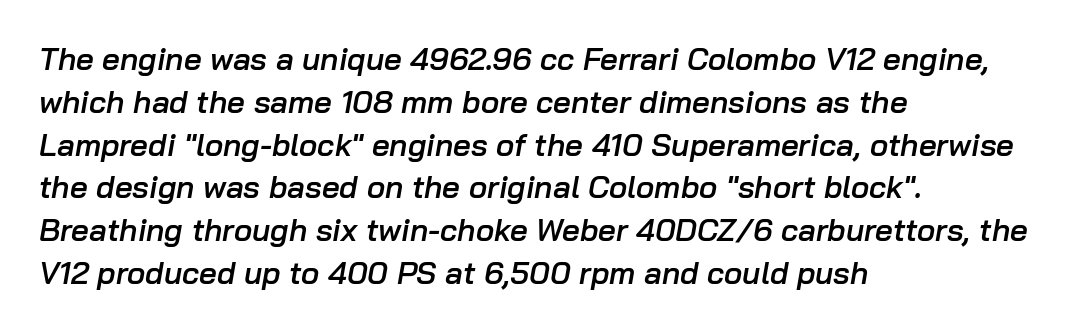
The image shows 31 px semibold type, italic (leaning right); set left-aligned, normal line spacing (1.38x), normal letter spacing, not underlined; low stroke contrast and a medium x-height.
